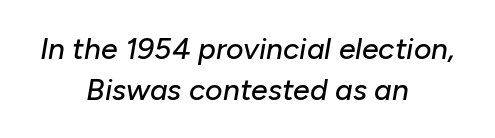
{"italic": "yes", "lean": "right", "slant_degrees": 10, "width": "normal", "stroke_contrast": "low", "x_height": "medium", "monospaced": "no", "underline": "no", "align": "center", "line_spacing": "normal", "line_spacing_ratio": 1.36, "letter_spacing": "normal", "letter_spacing_em": 0.0, "glyph_px": 30}
